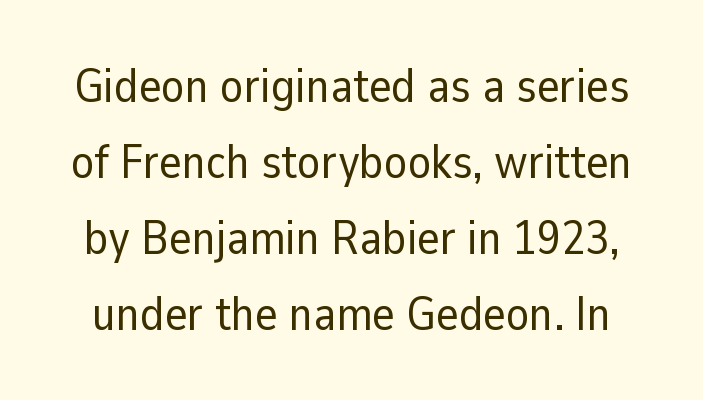
Q: Is the text bold? A: No.
Q: Is the text italic (slanted)? A: No, it is upright.
Q: Is the typeface a serif or a sans-serif typeface? A: Sans-serif.
Q: Is the text underlined? A: No.
Q: Is the spacing between letters normal or unusually wide? A: Normal.
Q: Is the spacing between lines tight, normal or loose? A: Normal.
Q: Width (condensed, normal, or wide)? A: Normal.
Q: Stroke contrast? A: Low.
Q: x-height? A: Medium.
Q: Monospaced? A: No.
